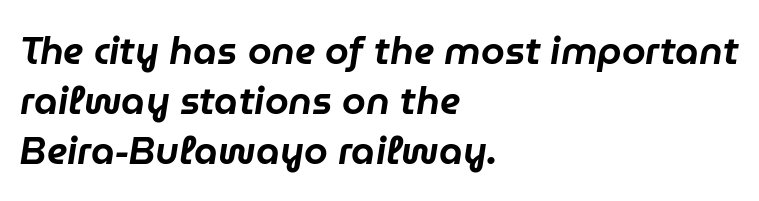
{"italic": "yes", "lean": "right", "slant_degrees": 9, "width": "normal", "stroke_contrast": "low", "x_height": "medium", "monospaced": "no", "underline": "no", "align": "left", "line_spacing": "normal", "line_spacing_ratio": 1.31, "letter_spacing": "normal", "letter_spacing_em": 0.0, "glyph_px": 38}
